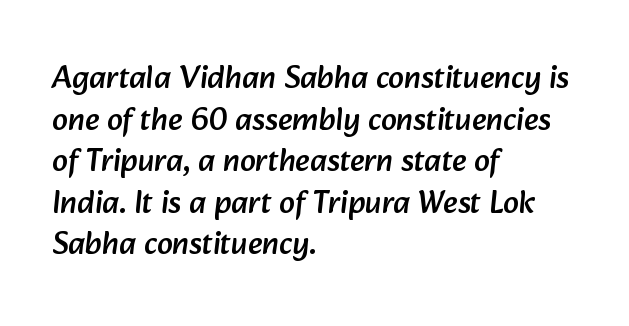
These lines are rendered in a variable-pitch font. A classic flush-left, rag-right setting is used for this passage. Just letters on the line, the space beneath them empty. Serif or sans? Sans — the stroke terminals are bare. One glance says typical: line gaps are just what's usual.
